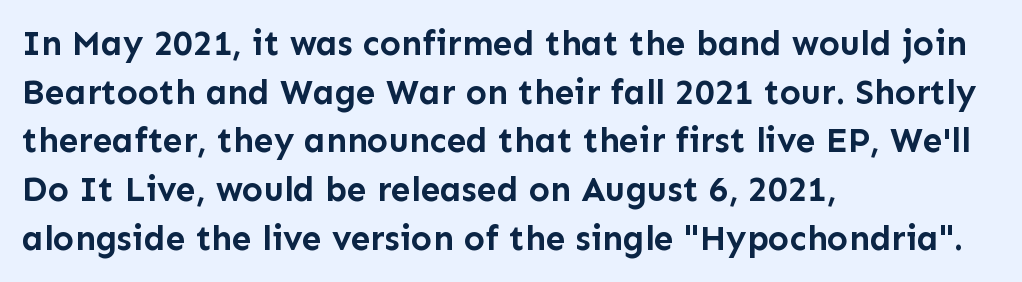
The image shows 35 px semibold sans-serif type, upright; set left-aligned, normal line spacing (1.39x), normal letter spacing, not underlined; low stroke contrast and a medium x-height.
